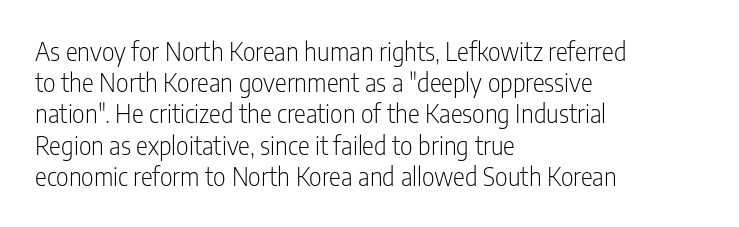
Spacing between characters is what you'd get straight out of the box. Ordinary non-slanted type is in use. The compositor pushed each line to the left boundary. Rows of type keep a routine distance in the vertical direction.
